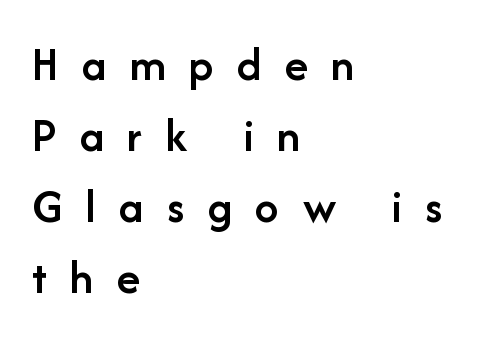
Q: Is the text bold? A: Semi-bold.
Q: Is the text italic (slanted)? A: No, it is upright.
Q: Is the typeface a serif or a sans-serif typeface? A: Sans-serif.
Q: Is the text underlined? A: No.
Q: How is the paragraph aligned? A: Left-aligned.
Q: Is the spacing between letters normal or unusually wide? A: Unusually wide.
Q: Is the spacing between lines tight, normal or loose? A: Normal.
Q: Width (condensed, normal, or wide)? A: Normal.
Q: Stroke contrast? A: Low.
Q: x-height? A: Medium.
Q: Monospaced? A: No.
